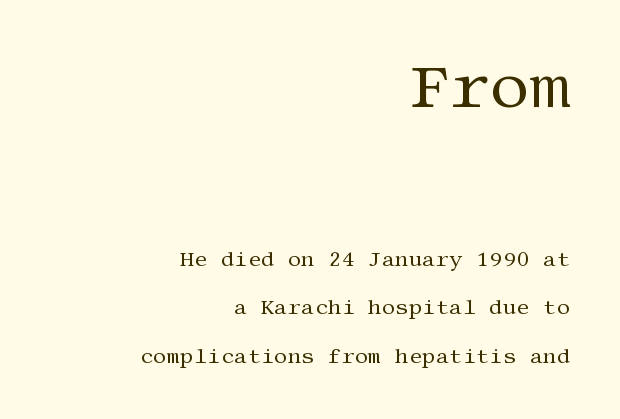
The image shows 63 px regular-weight serif type, upright; set right-aligned, loose line spacing (2.32x), normal letter spacing, not underlined; the first (top) block is 3.0x larger; medium stroke contrast and a large x-height.
